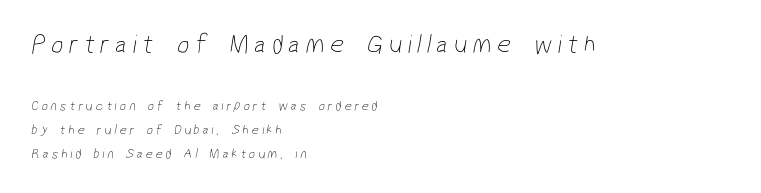
Q: Is the text bold? A: No.
Q: Is the text underlined? A: No.
Q: How is the paragraph aligned? A: Left-aligned.
Q: Is the spacing between letters normal or unusually wide? A: Unusually wide.
Q: Is the spacing between lines tight, normal or loose? A: Normal.
Q: Which block of text is set in a larger size, the first (top) or the second (bottom)? A: The first (top) one.
